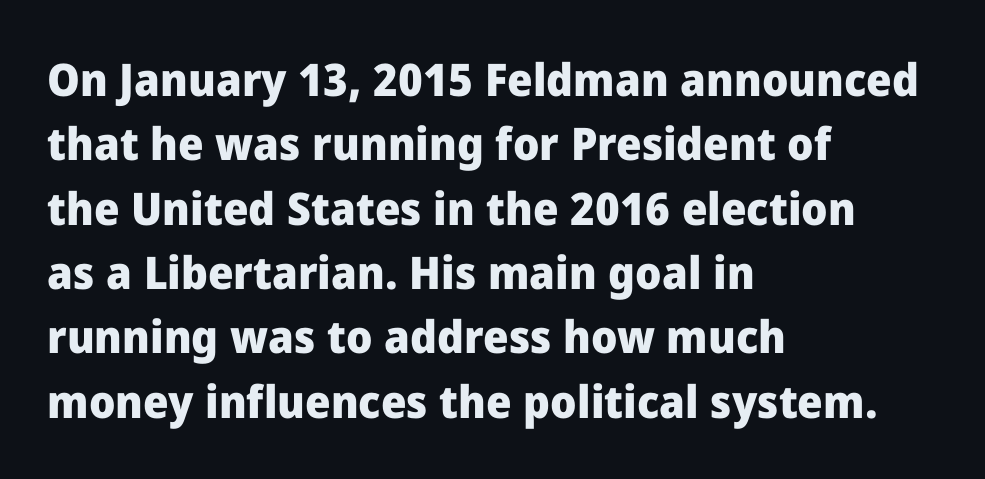
Grotesque or geometric, the face here clearly has no serifs. The face used here is proportionally spaced, like ordinary book or web type. This rendering features lettering with no underline. The axis of the letterforms is exactly vertical.
